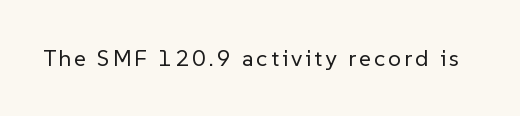
Q: Is the text bold? A: No.
Q: Is the text italic (slanted)? A: No, it is upright.
Q: Is the text underlined? A: No.
